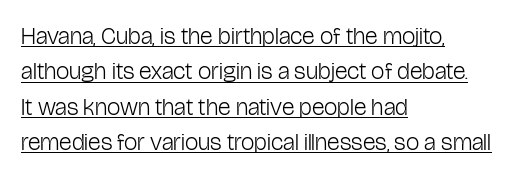
The image shows 24 px text type, upright; set left-aligned, normal line spacing (1.47x), normal letter spacing, underlined.
